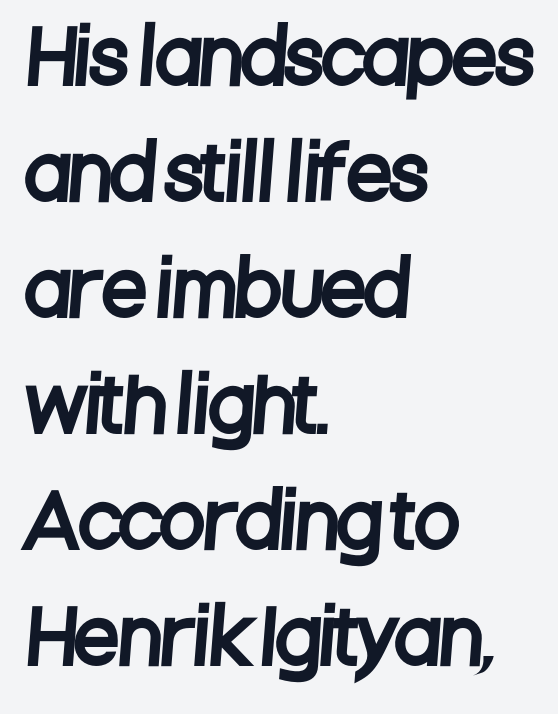
The letters advance in unequal steps, a hallmark of proportional type. Leftover space on each line is placed entirely after the last word. Is this a sans? Yes — the strokes have no serifs. The gap between lines stays unmarked. Each word holds together tightly as a unit, with standard inter-letter gaps.
